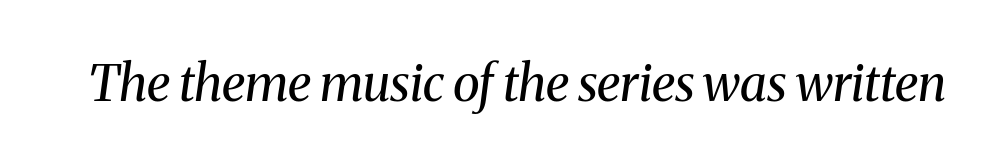
Weight: not bold — regular or lighter. This sample uses an oblique cut, with every glyph tilted off the vertical. There is no visible air inserted between adjacent glyphs. Is this a fixed-width face? No — the glyphs have proportional, varying widths. Decoration check: the copy has no underline. The rendering shows small feet on the letterforms — a serif design.
